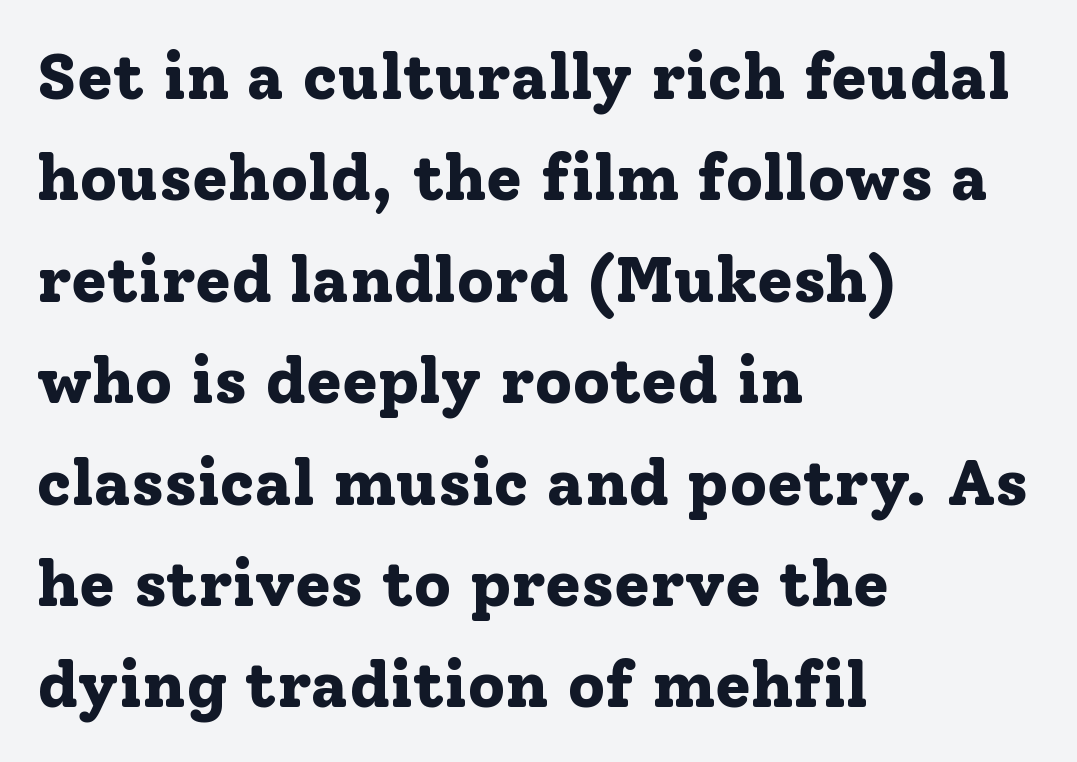
{"serif": "yes", "italic": "no", "bold": "yes", "weight": "bold", "width": "normal", "stroke_contrast": "low", "x_height": "medium", "monospaced": "no", "underline": "no", "align": "left", "line_spacing": "normal", "line_spacing_ratio": 1.56, "letter_spacing": "normal", "letter_spacing_em": 0.0, "glyph_px": 65}
